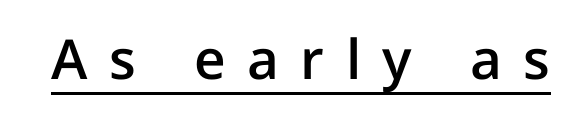
No italicization has been applied; the sample stays upright. Does the weight exceed regular? Yes, but only to semibold. The letters advance in unequal steps, a hallmark of proportional type. Decoration check: the copy is underlined.
